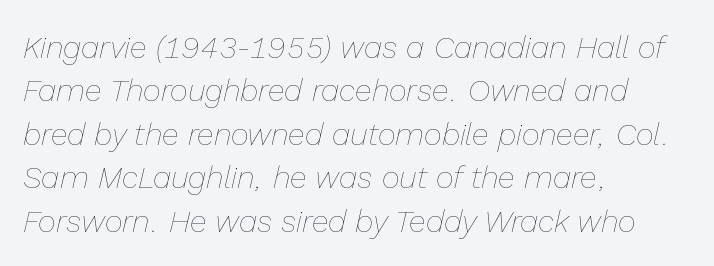
{"italic": "yes", "lean": "right", "slant_degrees": 13, "bold": "no", "weight": "thin", "width": "normal", "stroke_contrast": "low", "x_height": "medium", "monospaced": "no", "underline": "no", "align": "left", "line_spacing": "normal", "line_spacing_ratio": 1.4, "letter_spacing": "normal", "letter_spacing_em": 0.0, "glyph_px": 31}
